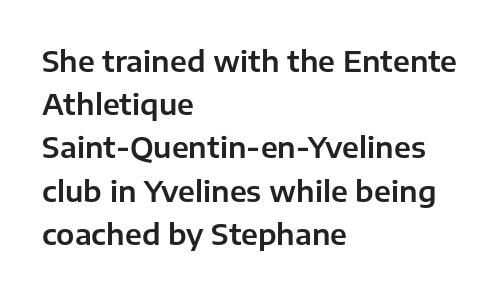
The image shows 29 px sans-serif type, upright; set left-aligned, normal line spacing (1.49x), normal letter spacing, not underlined; low stroke contrast and a medium x-height.
